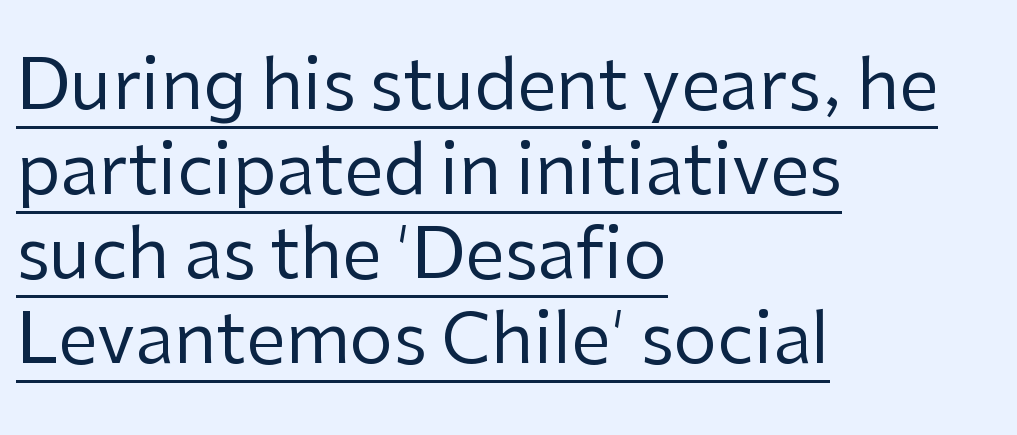
The image shows 70 px regular-weight sans-serif type, upright; set left-aligned, line spacing 1.21x, normal letter spacing, underlined; low stroke contrast and a medium x-height.
